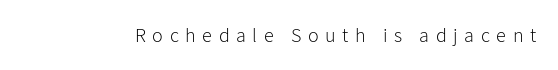
Q: Is the text bold? A: No.
Q: Is the text italic (slanted)? A: No, it is upright.
Q: Is the text underlined? A: No.
Q: Is the spacing between letters normal or unusually wide? A: Unusually wide.
